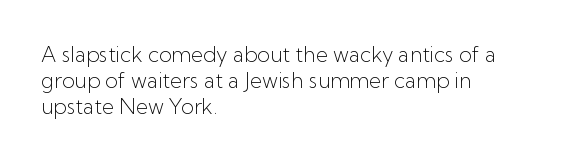
{"italic": "no", "bold": "no", "underline": "no", "align": "left", "line_spacing": "normal", "line_spacing_ratio": 1.25, "letter_spacing": "normal", "letter_spacing_em": 0.0, "glyph_px": 21}
